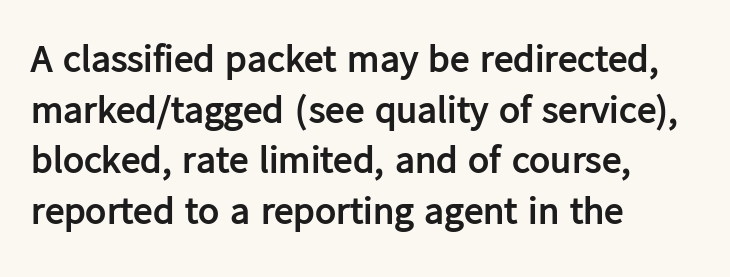
Every character sits straight up, as roman type does. The lines in this sample share a left origin and differ only in where they stop. A normal amount of white space separates one row of letters from the next. Honestly, the letter spacing is just normal — you wouldn't notice it. A clean baseline with only descenders dipping below it. The face used here is proportionally spaced, like ordinary book or web type.
